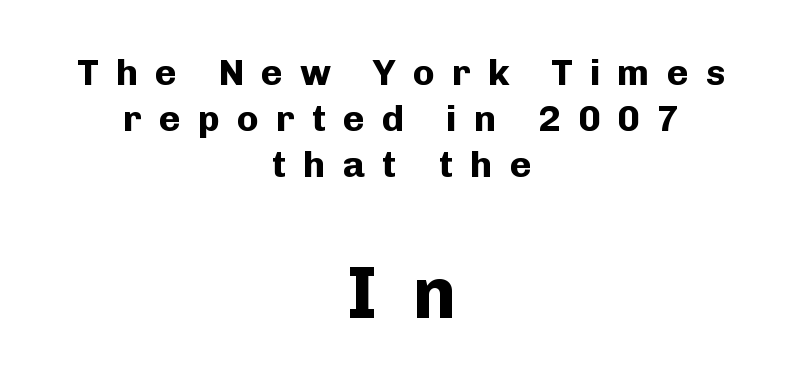
The image shows 74 px bold sans-serif type, upright; set centered, normal line spacing (1.25x), unusually wide letter spacing (+0.46 em), not underlined; the second (bottom) block is 2.0x larger; low stroke contrast and a medium x-height.
